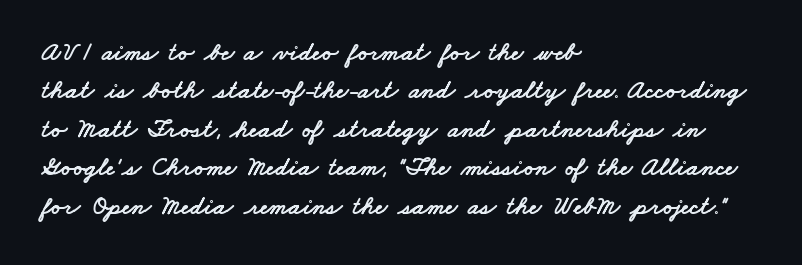
{"underline": "no", "align": "left", "line_spacing": "normal", "line_spacing_ratio": 1.48, "letter_spacing": "normal", "letter_spacing_em": 0.0, "glyph_px": 26}
